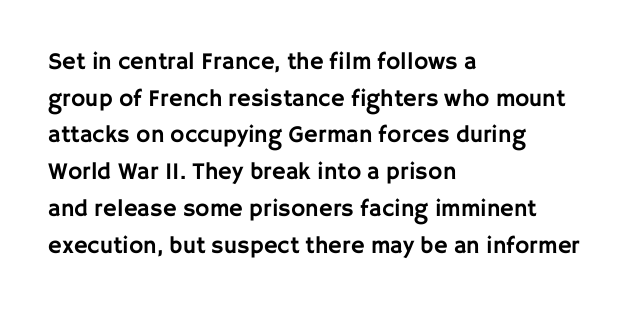
Unlike italic type, these characters show no tilt at all. Glyph-to-glyph distance matches everyday printed text. The line-height multiplier appears to be the usual default. The rag falls on the right side of this text block.
